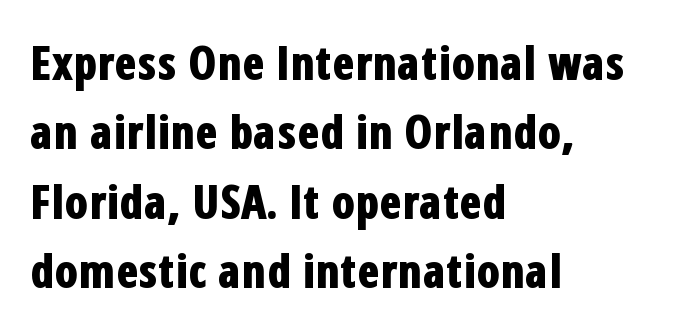
Grotesque or geometric, the face here clearly has no serifs. This sample is left-justified, so line endings fall wherever the words run out. Underlining? Definitely not there. These lines carry a lot of weight — the face is fully bold. The passage shown stacks its lines at a standard gap.
